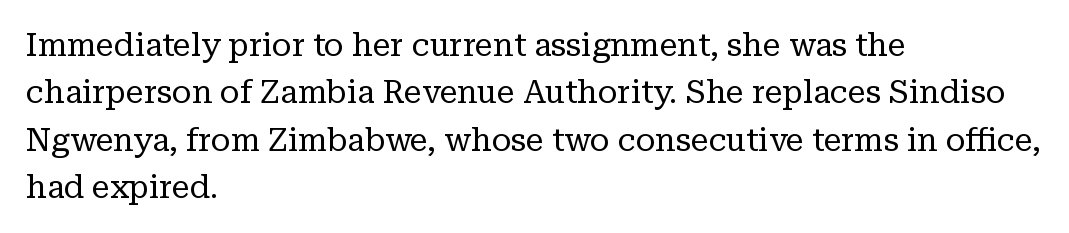
{"serif": "yes", "italic": "no", "bold": "no", "weight": "regular", "width": "normal", "stroke_contrast": "low", "x_height": "medium", "monospaced": "no", "underline": "no", "align": "left", "line_spacing": "normal", "line_spacing_ratio": 1.48, "letter_spacing": "normal", "letter_spacing_em": 0.0, "glyph_px": 32}
